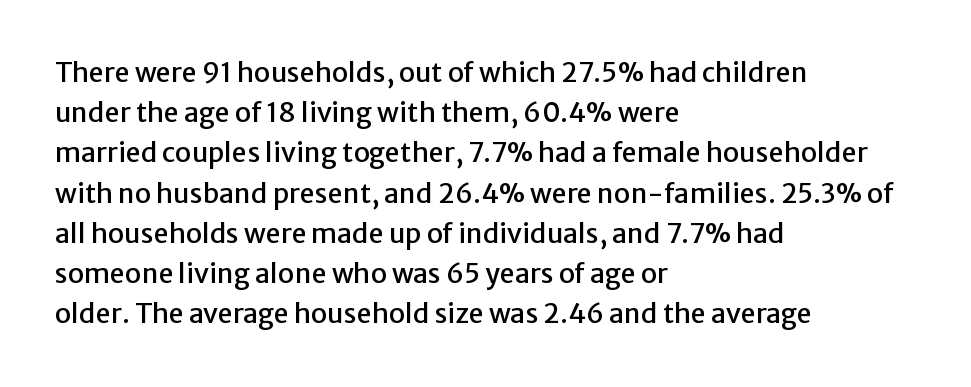
Summary of vertical rhythm: regular, with standard interline spacing. No italicization has been applied; the sample stays upright. One-word summary of the alignment: left. The line texture is even and compact thanks to regular tracking. The space directly below the letters is spotless.
